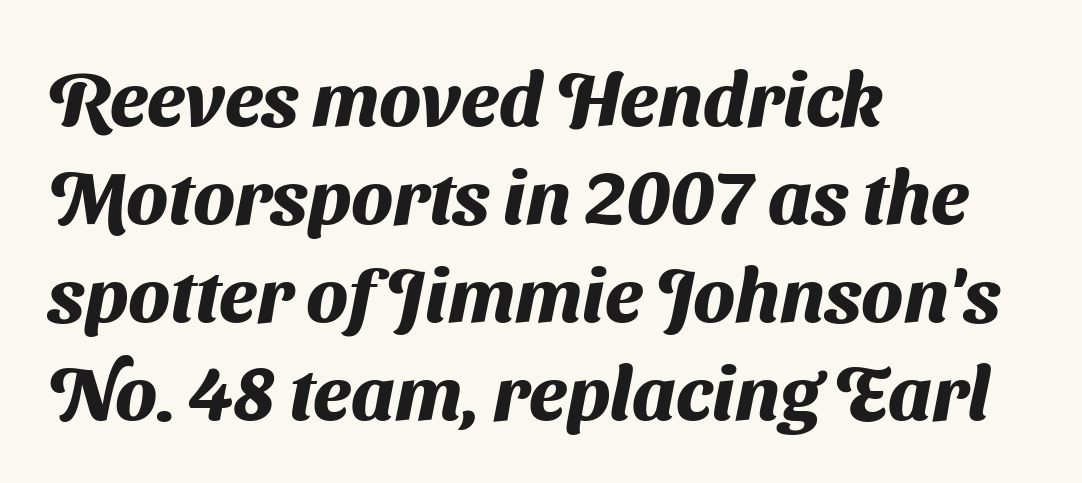
{"serif": "no", "bold": "yes", "weight": "heavy", "width": "normal", "stroke_contrast": "medium", "x_height": "medium", "monospaced": "no", "underline": "no", "align": "left", "line_spacing": "normal", "line_spacing_ratio": 1.29, "letter_spacing": "normal", "letter_spacing_em": 0.0, "glyph_px": 76}
